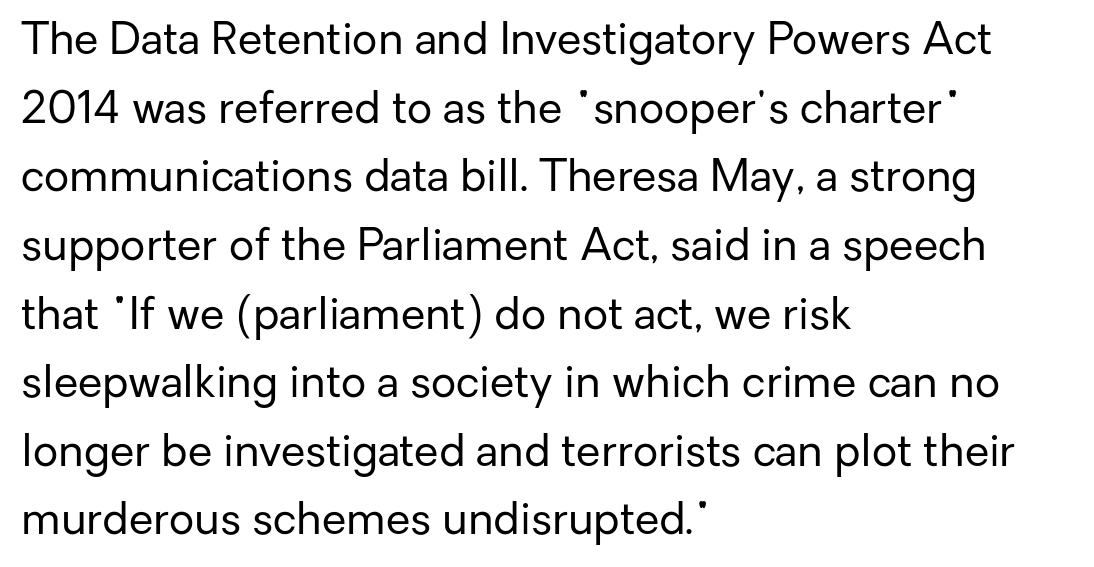
On a weight scale, this lands at 450 or below. Type style note: lacks serifs. Vertically, the passage feels balanced, rows spaced as you'd expect. Posture: straight, roman, zero tilt. The horizontal fit of the characters is conventional and even.
